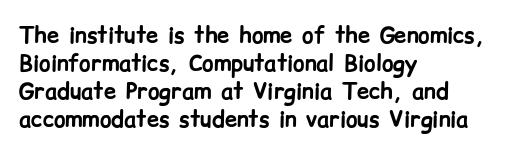
{"italic": "no", "bold": "yes", "underline": "no", "align": "left", "line_spacing": "normal", "line_spacing_ratio": 1.28, "letter_spacing": "normal", "letter_spacing_em": 0.0, "glyph_px": 22}
